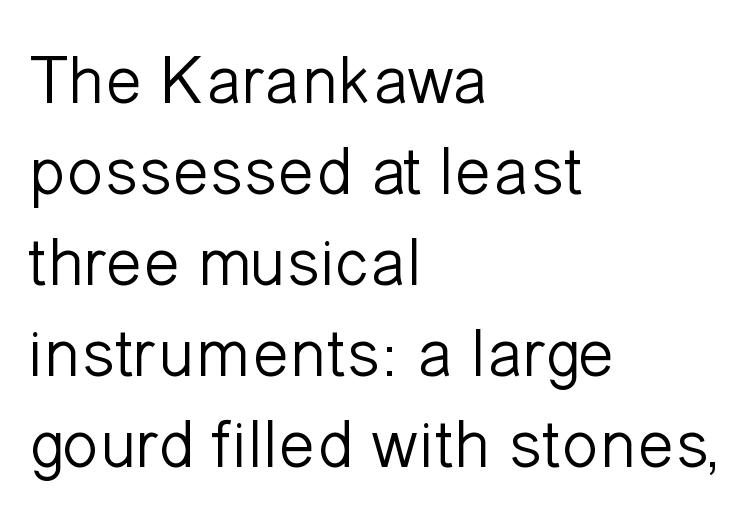
What kind of face is this? One without serifs — a sans. Quick note: underline off. Ordinary non-slanted type is in use. The typesetter chose a ragged-right arrangement here. Tracking here is standard; glyphs follow each other at the usual distance.
